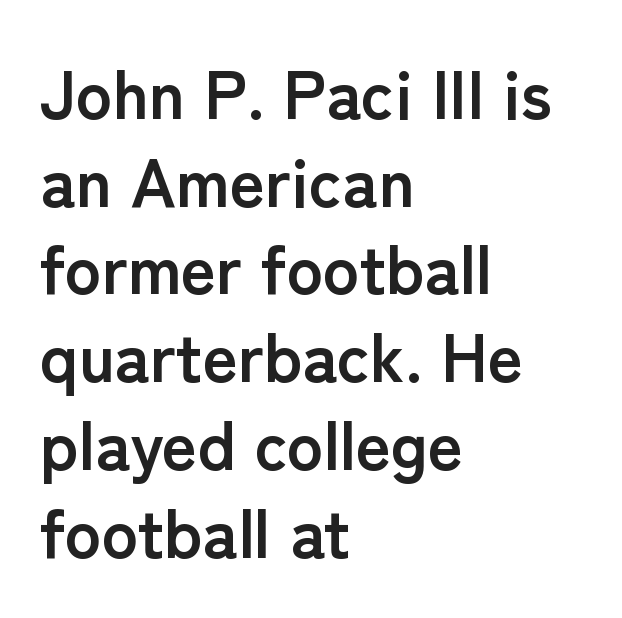
Q: Is the text bold? A: Yes.
Q: Is the text italic (slanted)? A: No, it is upright.
Q: Is the typeface a serif or a sans-serif typeface? A: Sans-serif.
Q: Is the text underlined? A: No.
Q: How is the paragraph aligned? A: Left-aligned.
Q: Is the spacing between letters normal or unusually wide? A: Normal.
Q: Is the spacing between lines tight, normal or loose? A: Normal.
Q: Width (condensed, normal, or wide)? A: Normal.
Q: Stroke contrast? A: Low.
Q: x-height? A: Medium.
Q: Monospaced? A: No.
